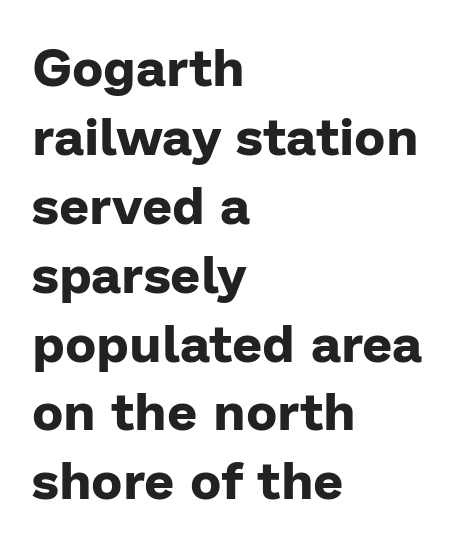
Each letter's strokes conclude bluntly, with no projecting serifs. This sample has the flowing, uneven cadence of proportional lettering. Is there any slant? The stems are plumb. How heavy is the stroke? Heavy — this is a bold. Is there much room between lines? A standard amount, neither cramped nor airy.
